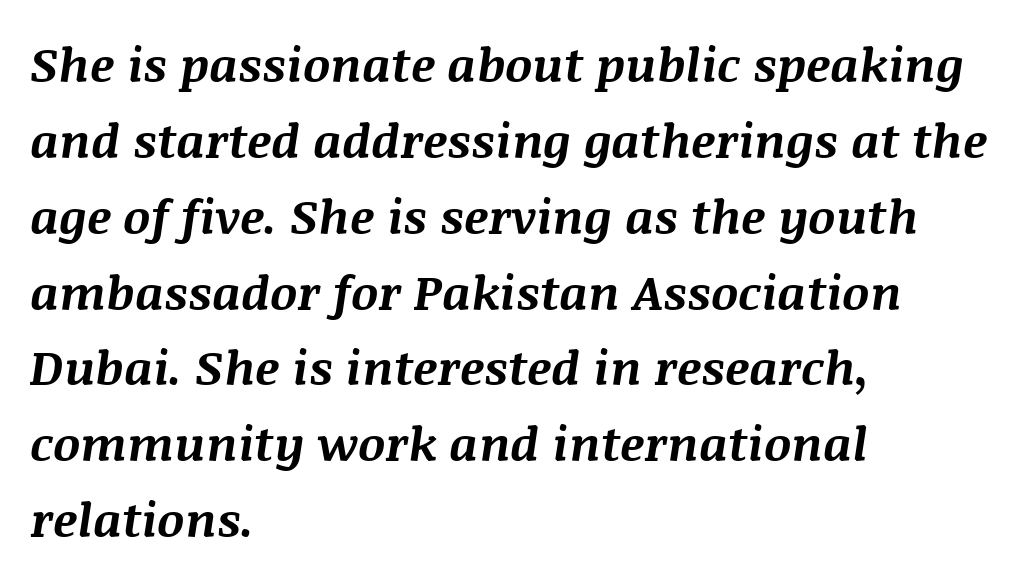
{"italic": "yes", "lean": "right", "slant_degrees": 8, "bold": "yes", "weight": "bold", "width": "normal", "stroke_contrast": "medium", "x_height": "large", "monospaced": "no", "underline": "no", "align": "left", "line_spacing": "normal", "line_spacing_ratio": 1.58, "letter_spacing": "normal", "letter_spacing_em": 0.0, "glyph_px": 48}
